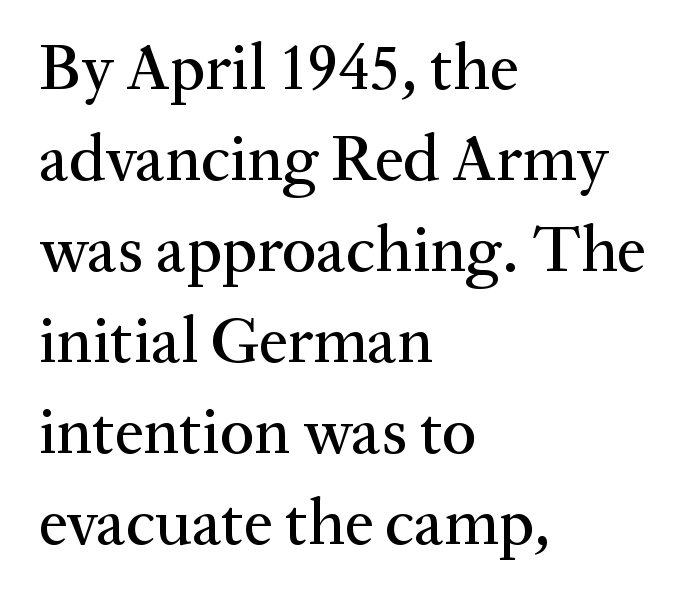
{"serif": "yes", "italic": "no", "width": "normal", "stroke_contrast": "medium", "x_height": "medium", "monospaced": "no", "underline": "no", "align": "left", "line_spacing": "normal", "line_spacing_ratio": 1.4, "letter_spacing": "normal", "letter_spacing_em": 0.0, "glyph_px": 65}
